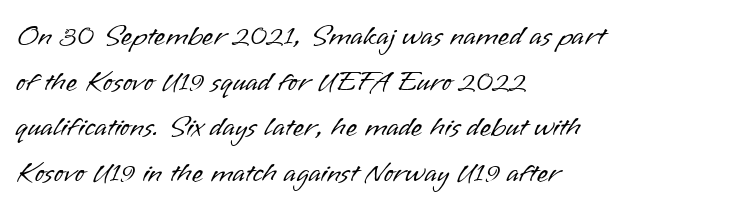
Q: Is the text bold? A: No.
Q: Is the text italic (slanted)? A: Yes.
Q: Is the typeface a serif or a sans-serif typeface? A: Sans-serif.
Q: Is the text underlined? A: No.
Q: How is the paragraph aligned? A: Left-aligned.
Q: Is the spacing between letters normal or unusually wide? A: Normal.
Q: Is the spacing between lines tight, normal or loose? A: Normal.
Q: Width (condensed, normal, or wide)? A: Normal.
Q: Stroke contrast? A: Low.
Q: x-height? A: Small.
Q: Monospaced? A: No.
